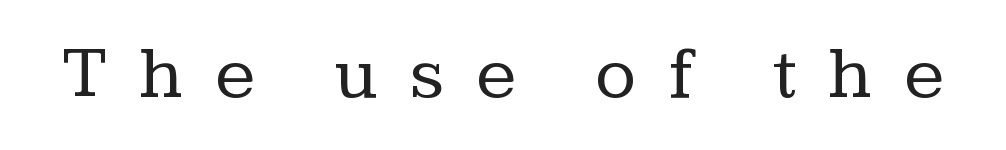
Summary of weight: not heavy and not bold. Letterform terminals end in serifs throughout the passage. Do the characters align in a grid? No, the font is proportional. The horizontal fit of the characters is loose and conspicuously gappy. You can tell it's not italic because the verticals are truly vertical. The foot of each line stays bare and open.
